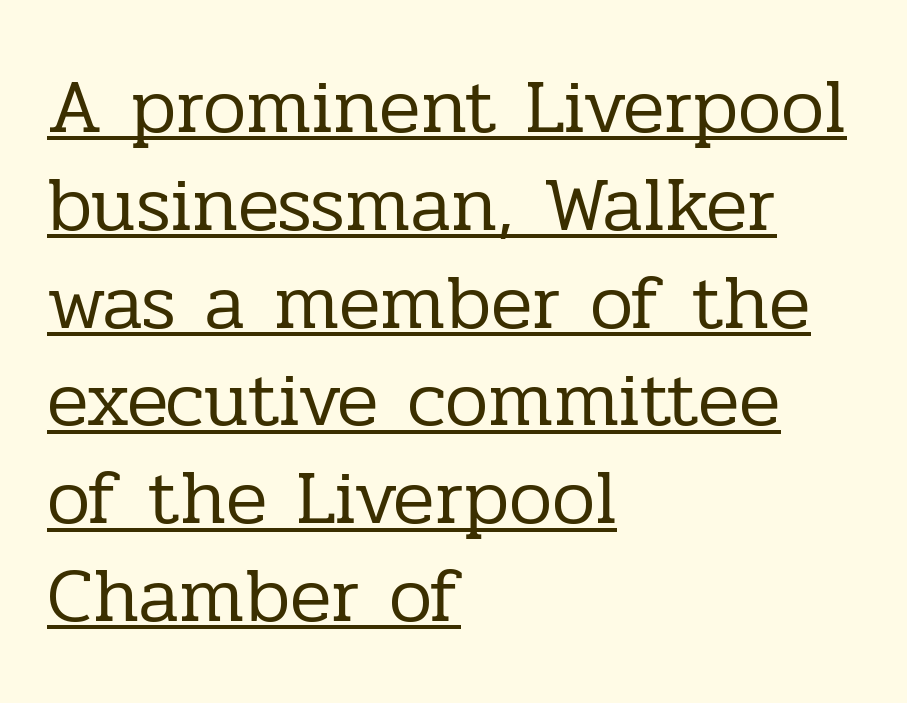
The specimen includes a rule beneath the text block's lines. Posture: vertical. Line beginnings align vertically; line endings do not. Unbolded letterforms with no extra heft. Vertical spacing — default.
